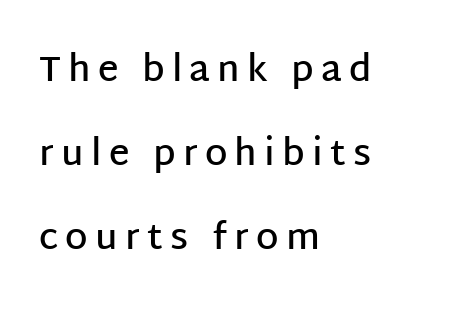
The image shows 36 px semibold sans-serif type, upright; set left-aligned, loose line spacing (2.34x), unusually wide letter spacing (+0.2 em), not underlined; low stroke contrast and a large x-height.
